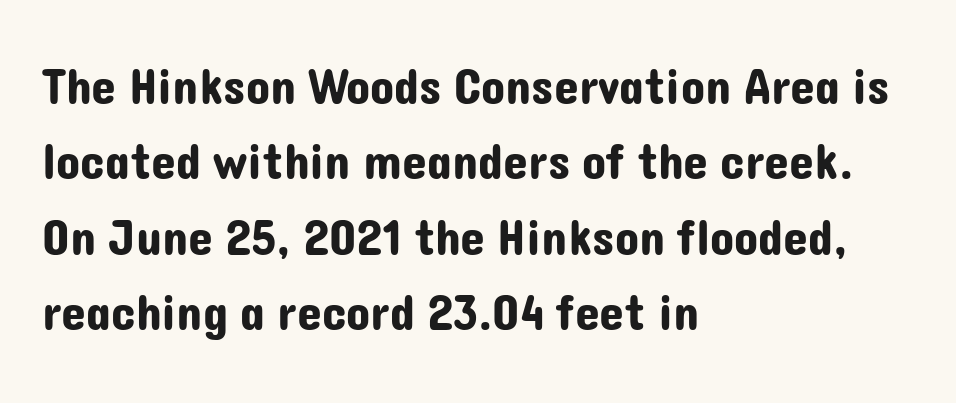
The image shows 50 px sans-serif type, upright; set left-aligned, normal line spacing (1.51x), normal letter spacing, not underlined; low stroke contrast and a medium x-height.
